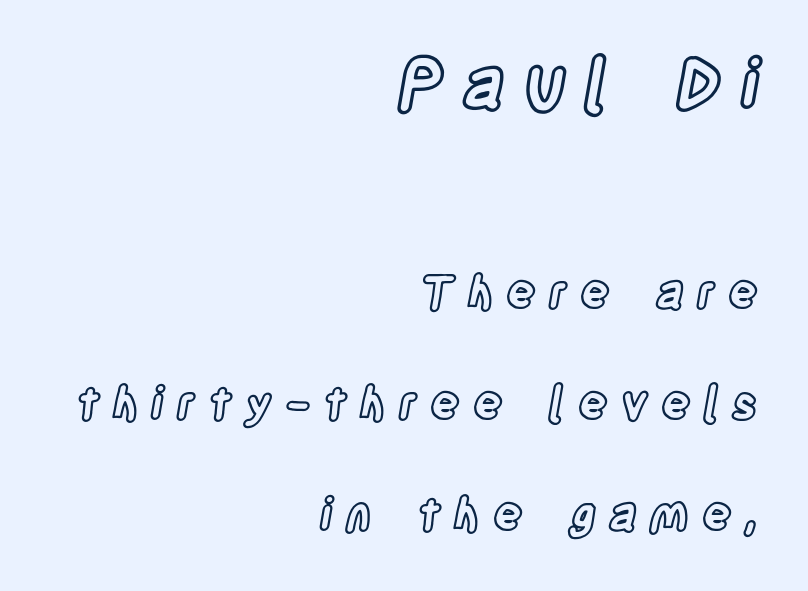
Reading down the block, your eye finds every line finishing at a fixed right position. Size hierarchy here favors the leading block over the trailing one. Observe the wide spacing: letters keep a clear distance from each other. Has an underline been added? It has not.
